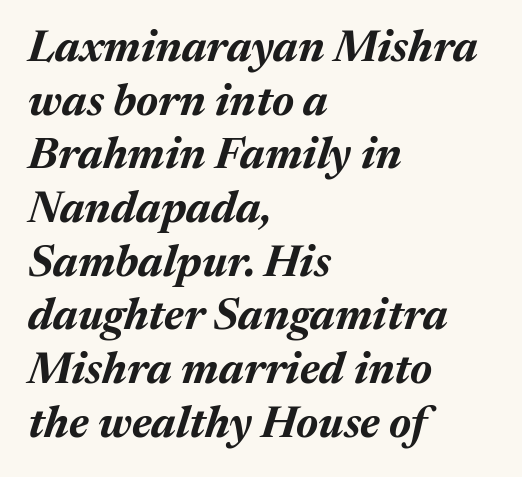
Q: Is the text bold? A: Yes.
Q: Is the text italic (slanted)? A: Yes, it leans right by about 17 degrees.
Q: Is the text underlined? A: No.
Q: How is the paragraph aligned? A: Left-aligned.
Q: Is the spacing between letters normal or unusually wide? A: Normal.
Q: Width (condensed, normal, or wide)? A: Normal.
Q: Stroke contrast? A: Medium.
Q: x-height? A: Medium.
Q: Monospaced? A: No.
